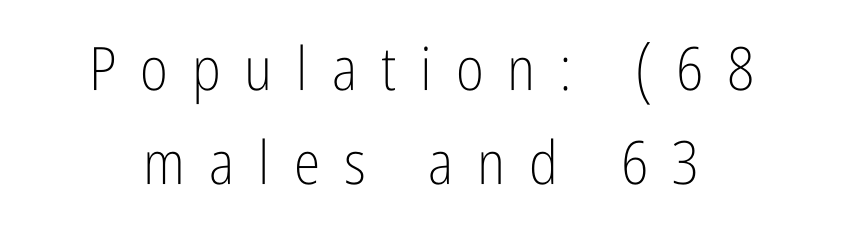
Q: Is the text bold? A: No.
Q: Is the text italic (slanted)? A: No, it is upright.
Q: Is the typeface a serif or a sans-serif typeface? A: Sans-serif.
Q: Is the text underlined? A: No.
Q: How is the paragraph aligned? A: Centered.
Q: Is the spacing between letters normal or unusually wide? A: Unusually wide.
Q: Is the spacing between lines tight, normal or loose? A: Normal.
Q: Width (condensed, normal, or wide)? A: Condensed.
Q: Stroke contrast? A: Low.
Q: x-height? A: Medium.
Q: Monospaced? A: No.
